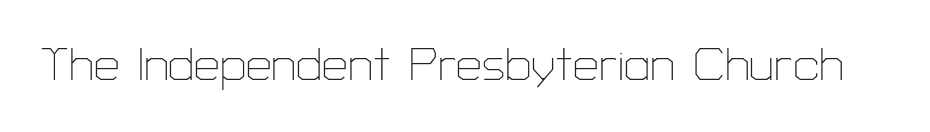
Q: Is the text bold? A: No.
Q: Is the text italic (slanted)? A: No, it is upright.
Q: Is the typeface a serif or a sans-serif typeface? A: Sans-serif.
Q: Is the text underlined? A: No.
Q: Is the spacing between letters normal or unusually wide? A: Normal.
Q: Width (condensed, normal, or wide)? A: Normal.
Q: Stroke contrast? A: Low.
Q: x-height? A: Medium.
Q: Monospaced? A: No.
